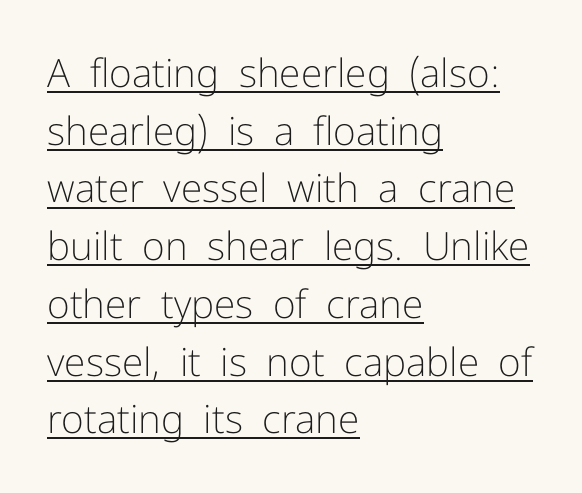
The image shows 39 px light sans-serif type, upright; set left-aligned, normal line spacing (1.48x), normal letter spacing, underlined; low stroke contrast and a medium x-height.
